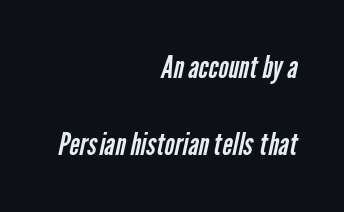
The image shows 31 px regular-weight, condensed sans-serif type; set right-aligned, loose line spacing (2.48x), normal letter spacing, not underlined; low stroke contrast and a medium x-height.
